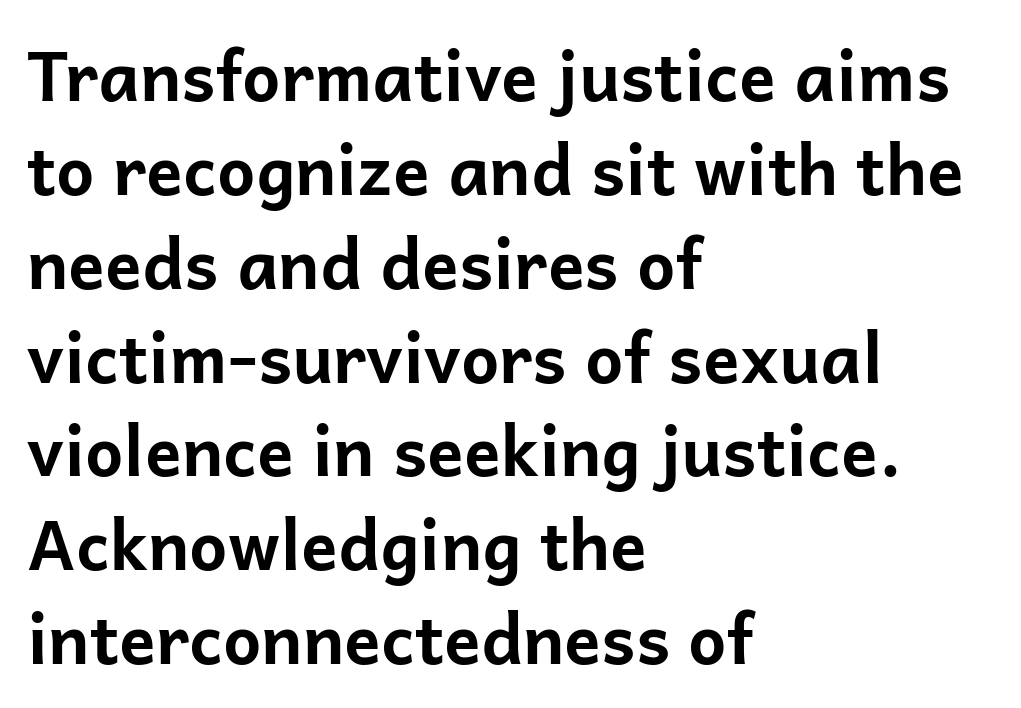
Q: Is the text bold? A: Yes.
Q: Is the text italic (slanted)? A: No, it is upright.
Q: Is the typeface a serif or a sans-serif typeface? A: Sans-serif.
Q: Is the text underlined? A: No.
Q: How is the paragraph aligned? A: Left-aligned.
Q: Is the spacing between letters normal or unusually wide? A: Normal.
Q: Is the spacing between lines tight, normal or loose? A: Normal.
Q: Width (condensed, normal, or wide)? A: Normal.
Q: Stroke contrast? A: Low.
Q: x-height? A: Medium.
Q: Monospaced? A: No.
